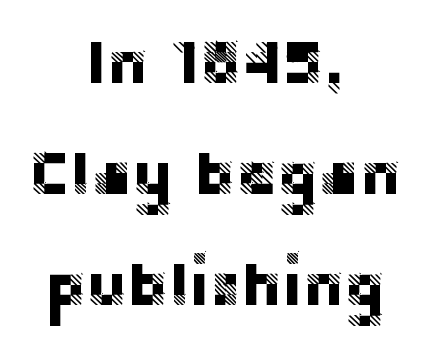
Q: Is the text italic (slanted)? A: No, it is upright.
Q: Is the typeface a serif or a sans-serif typeface? A: Sans-serif.
Q: Is the text underlined? A: No.
Q: How is the paragraph aligned? A: Centered.
Q: Is the spacing between letters normal or unusually wide? A: Normal.
Q: Width (condensed, normal, or wide)? A: Normal.
Q: Stroke contrast? A: Low.
Q: x-height? A: Large.
Q: Monospaced? A: No.
